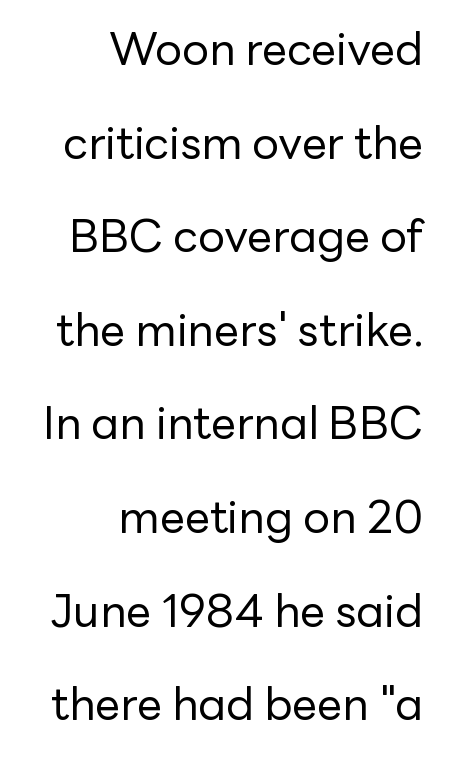
{"serif": "no", "italic": "no", "bold": "no", "weight": "regular", "width": "normal", "stroke_contrast": "low", "x_height": "medium", "monospaced": "no", "underline": "no", "align": "right", "line_spacing": "loose", "line_spacing_ratio": 2.08, "letter_spacing": "normal", "letter_spacing_em": 0.0, "glyph_px": 45}
